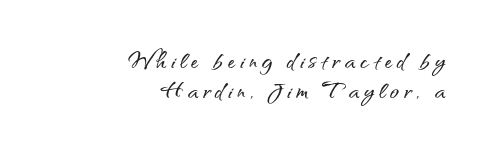
Q: Is the text italic (slanted)? A: Yes.
Q: Is the typeface a serif or a sans-serif typeface? A: Sans-serif.
Q: Is the text underlined? A: No.
Q: How is the paragraph aligned? A: Right-aligned.
Q: Is the spacing between lines tight, normal or loose? A: Tight.
Q: Width (condensed, normal, or wide)? A: Normal.
Q: Stroke contrast? A: Medium.
Q: x-height? A: Small.
Q: Monospaced? A: No.
